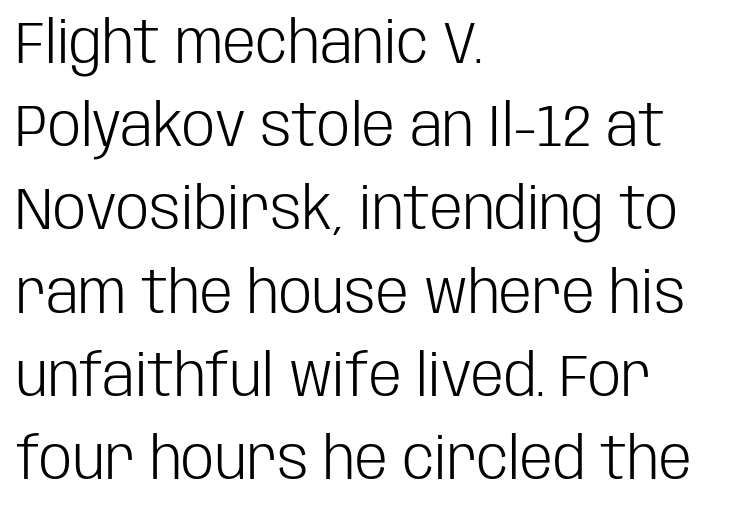
Q: Is the text bold? A: No.
Q: Is the text italic (slanted)? A: No, it is upright.
Q: Is the typeface a serif or a sans-serif typeface? A: Sans-serif.
Q: Is the text underlined? A: No.
Q: How is the paragraph aligned? A: Left-aligned.
Q: Is the spacing between letters normal or unusually wide? A: Normal.
Q: Is the spacing between lines tight, normal or loose? A: Normal.
Q: Width (condensed, normal, or wide)? A: Condensed.
Q: Stroke contrast? A: Low.
Q: x-height? A: Large.
Q: Monospaced? A: No.
